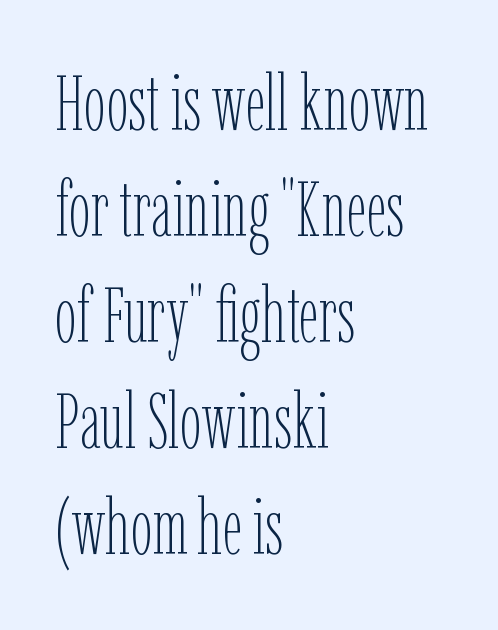
{"italic": "no", "bold": "no", "weight": "thin", "width": "condensed", "stroke_contrast": "low", "x_height": "medium", "monospaced": "no", "underline": "no", "align": "left", "line_spacing": "normal", "line_spacing_ratio": 1.36, "letter_spacing": "normal", "letter_spacing_em": 0.0, "glyph_px": 78}
